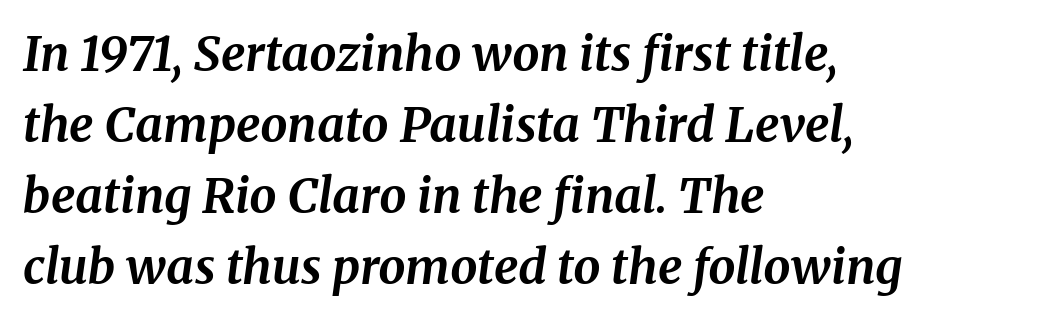
The image shows 48 px bold serif type, italic (leaning right); set left-aligned, normal line spacing (1.48x), normal letter spacing, not underlined; medium stroke contrast and a medium x-height.
